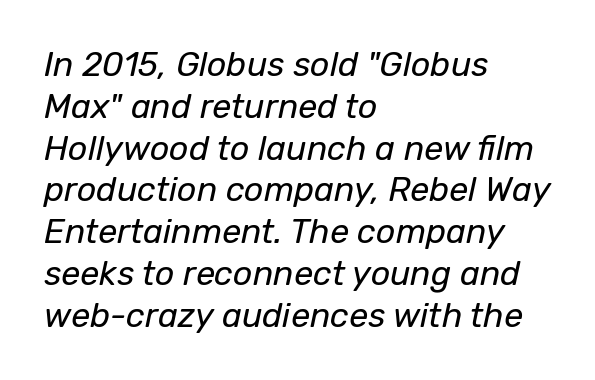
Q: Is the text bold? A: No.
Q: Is the text italic (slanted)? A: Yes, it leans right by about 12 degrees.
Q: Is the text underlined? A: No.
Q: How is the paragraph aligned? A: Left-aligned.
Q: Is the spacing between letters normal or unusually wide? A: Normal.
Q: Width (condensed, normal, or wide)? A: Normal.
Q: Stroke contrast? A: Low.
Q: x-height? A: Medium.
Q: Monospaced? A: No.
